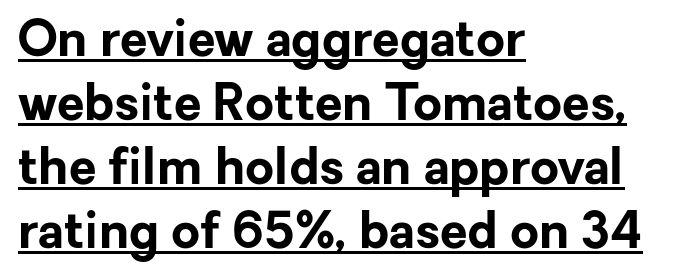
The image shows 50 px bold sans-serif type, upright; set left-aligned, normal line spacing (1.28x), normal letter spacing, underlined; low stroke contrast and a medium x-height.
